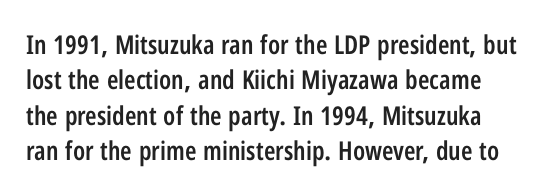
The image shows 26 px text type, upright; set normal line spacing (1.36x), normal letter spacing, not underlined.
